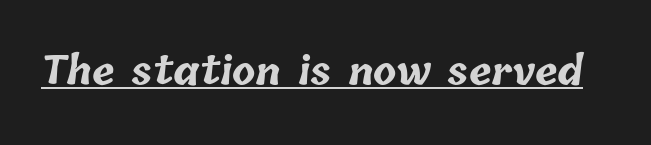
{"bold": "yes", "weight": "bold", "width": "normal", "stroke_contrast": "low", "x_height": "medium", "monospaced": "no", "underline": "yes", "letter_spacing": "normal", "letter_spacing_em": 0.0, "glyph_px": 38}
